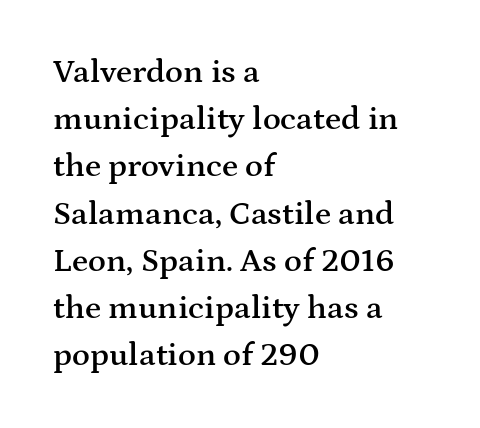
The image shows 33 px semibold, wide serif type, upright; set left-aligned, normal line spacing (1.43x), normal letter spacing, not underlined; medium stroke contrast and a medium x-height.
